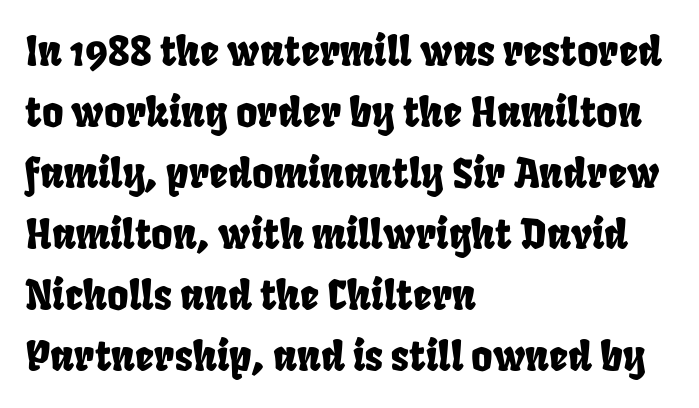
{"serif": "no", "width": "condensed", "stroke_contrast": "low", "x_height": "large", "monospaced": "no", "underline": "no", "align": "left", "line_spacing": "normal", "line_spacing_ratio": 1.49, "letter_spacing": "normal", "letter_spacing_em": 0.0, "glyph_px": 41}
